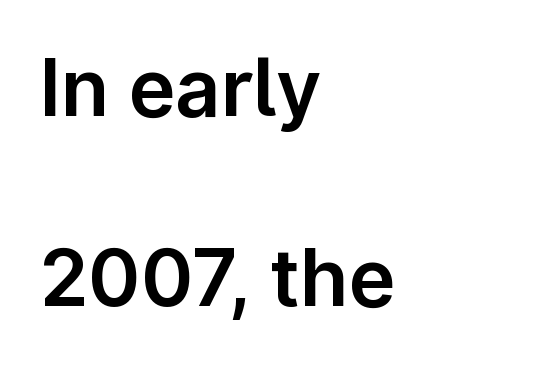
The image shows 79 px sans-serif type, upright; set left-aligned, loose line spacing (2.41x), normal letter spacing, not underlined; low stroke contrast and a medium x-height.
